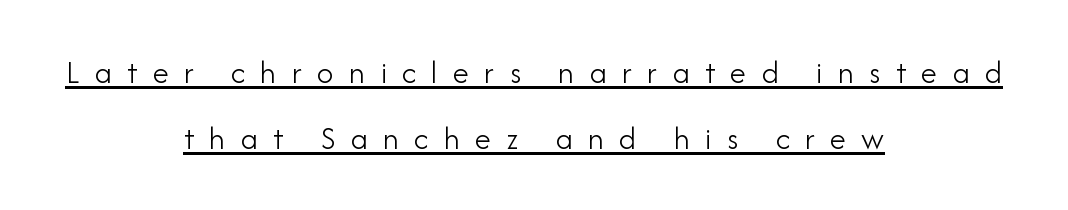
Substantial extra tracking has been applied to these lines. These lines are rendered in a variable-pitch font. What's the leading like? Stretched, with rows far apart. The letters stand straight up with perfectly vertical stems.
